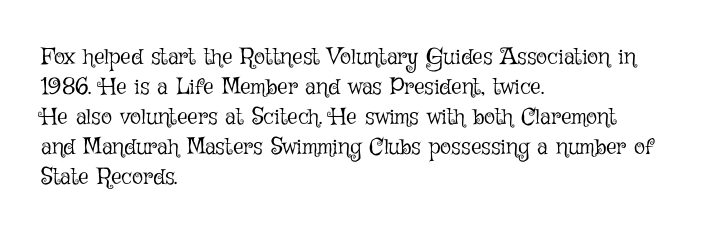
The image shows 23 px text type, upright; set left-aligned, normal line spacing (1.3x), normal letter spacing, not underlined.
